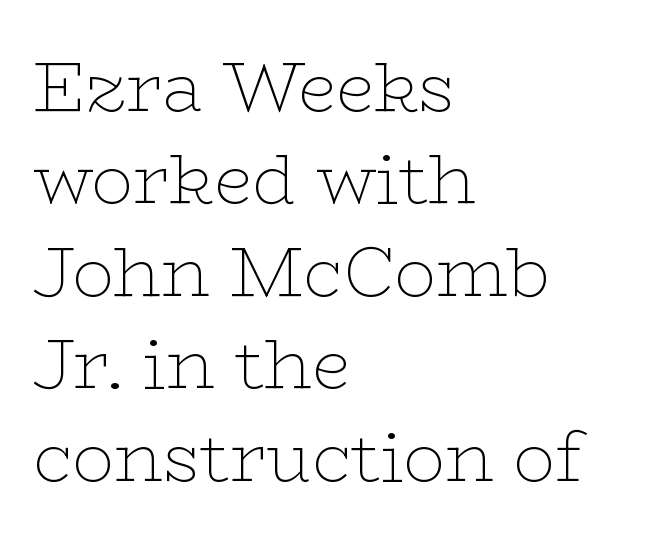
Regarding serifs, this sample has them. Compared with typical body copy, the letter spacing here is the same. Teacher's note: observe the even left margin — that is flush-left alignment. Does the leading feel generous? No, just average. Style check: upright.
